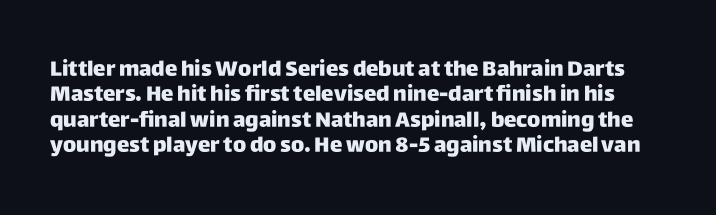
{"italic": "no", "bold": "yes", "underline": "no", "line_spacing_ratio": 1.21, "letter_spacing": "normal", "letter_spacing_em": 0.0, "glyph_px": 21}
